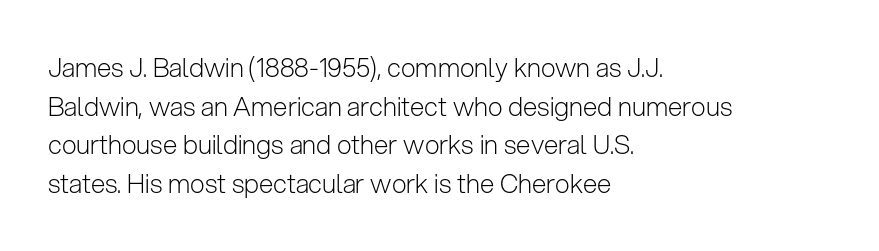
Q: Is the text bold? A: No.
Q: Is the text italic (slanted)? A: No, it is upright.
Q: Is the text underlined? A: No.
Q: How is the paragraph aligned? A: Left-aligned.
Q: Is the spacing between letters normal or unusually wide? A: Normal.
Q: Is the spacing between lines tight, normal or loose? A: Normal.
